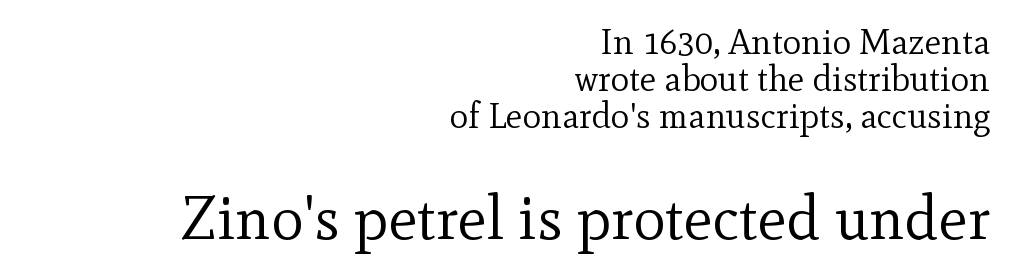
Observe the serifs anchoring each vertical stroke in this sample. The type is set solid horizontally, with unmodified tracking. The vertical gap from one line to the next is small. The letters in the lower block stand taller than those in the block above.
